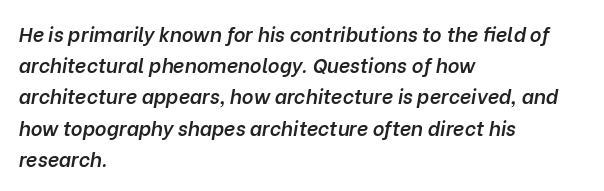
Q: Is the text bold? A: Semi-bold.
Q: Is the text italic (slanted)? A: Yes, it leans right by about 10 degrees.
Q: Is the text underlined? A: No.
Q: How is the paragraph aligned? A: Left-aligned.
Q: Is the spacing between letters normal or unusually wide? A: Normal.
Q: Is the spacing between lines tight, normal or loose? A: Normal.
